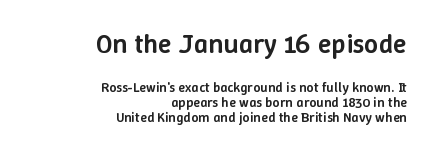
The image shows 28 px semibold type, upright; set right-aligned, tight line spacing (1.09x), normal letter spacing, not underlined; the first (top) block is 2.0x larger; low stroke contrast and a medium x-height.
